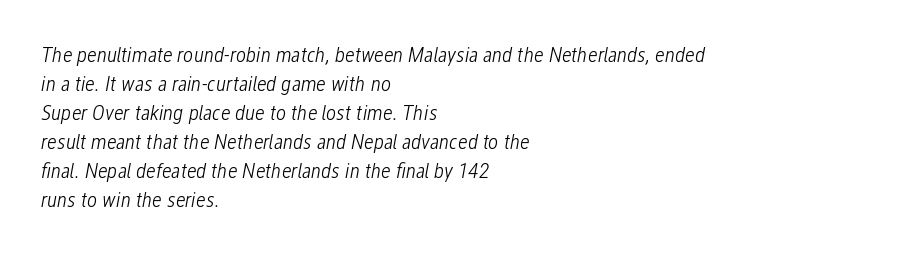
Quick note: underline off. What's the leading like? Ordinary, nothing unusual. Teacher's note: observe the even left margin — that is flush-left alignment. A typesetter would call this zero additional tracking. The font's italic variant was chosen for this text. Letters have the restrained weight of plain body copy at most.
